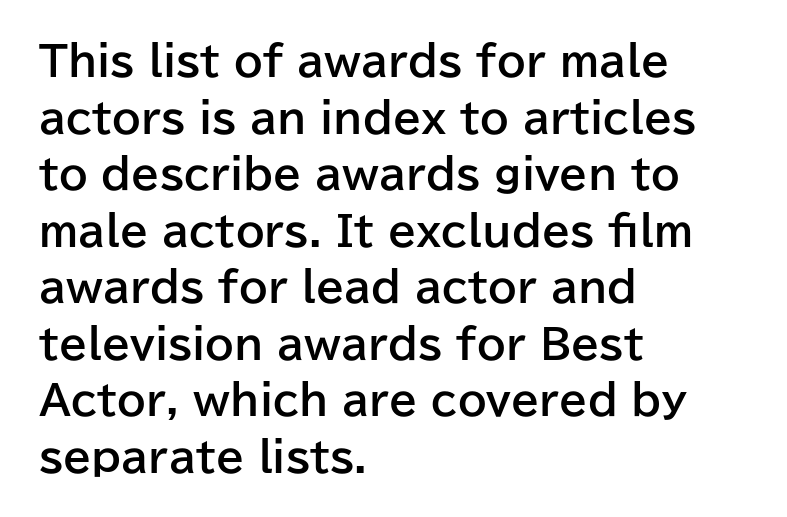
{"serif": "no", "italic": "no", "bold": "yes", "weight": "bold", "width": "normal", "stroke_contrast": "low", "x_height": "medium", "monospaced": "no", "underline": "no", "align": "left", "line_spacing": "normal", "line_spacing_ratio": 1.38, "letter_spacing": "normal", "letter_spacing_em": 0.0, "glyph_px": 41}
